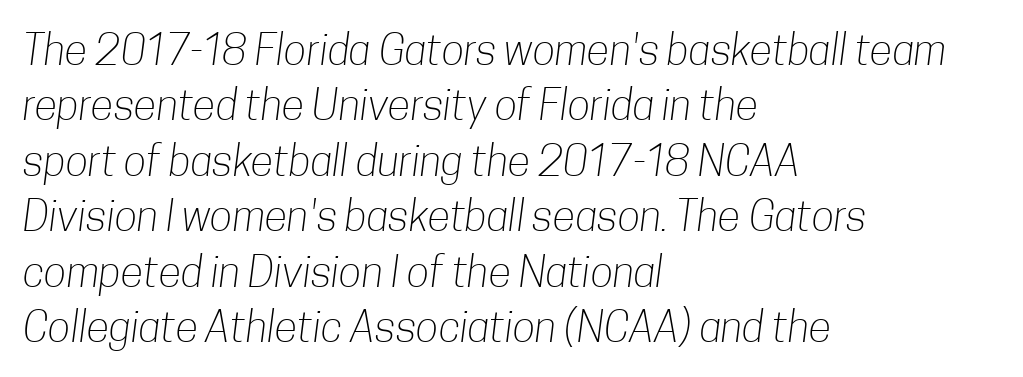
The characters are drawn with everyday or finer stroke widths. This sample has the flowing, uneven cadence of proportional lettering. Regarding leading, the lines here are spaced in the standard way. The glyphs are unaccompanied by any horizontal stroke below them. Where is the straight margin? On the left. Characters follow at the spacing the type designer built in.
